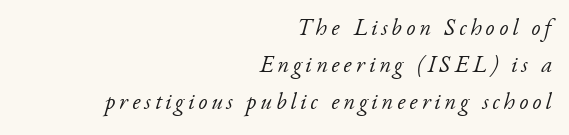
The image shows 23 px text type, italic (leaning right); set right-aligned, normal line spacing (1.61x), not underlined.
